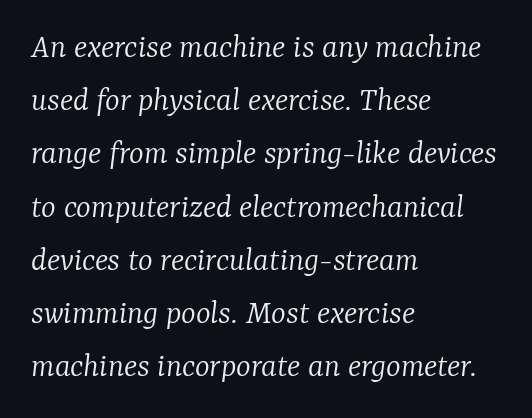
The image shows 35 px light serif type, italic (leaning right); set left-aligned, normal line spacing (1.52x), normal letter spacing, not underlined; low stroke contrast and a medium x-height.
